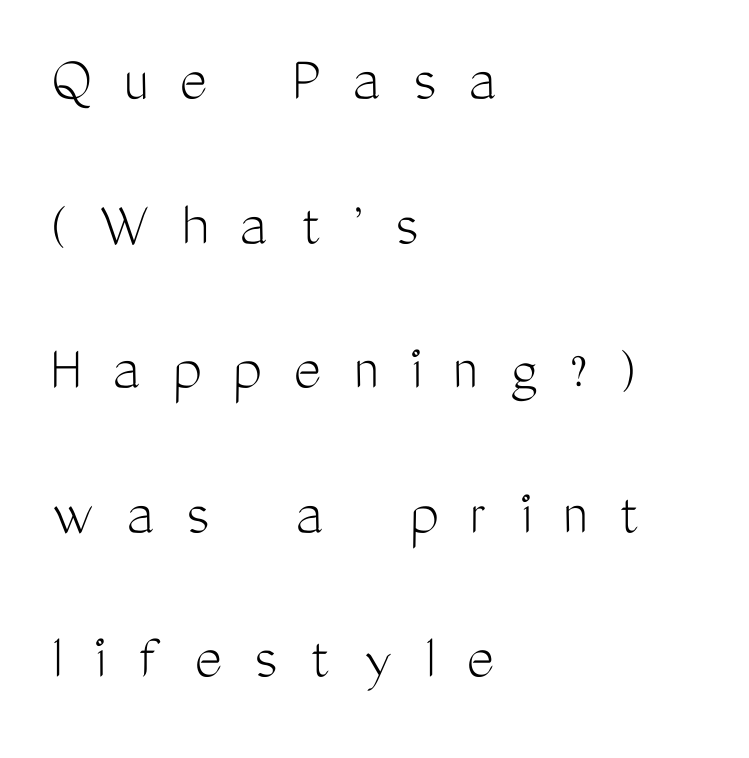
Q: Is the text bold? A: No.
Q: Is the text italic (slanted)? A: No, it is upright.
Q: Is the typeface a serif or a sans-serif typeface? A: Sans-serif.
Q: Is the text underlined? A: No.
Q: How is the paragraph aligned? A: Left-aligned.
Q: Is the spacing between letters normal or unusually wide? A: Unusually wide.
Q: Is the spacing between lines tight, normal or loose? A: Loose.
Q: Width (condensed, normal, or wide)? A: Condensed.
Q: Stroke contrast? A: Medium.
Q: x-height? A: Medium.
Q: Monospaced? A: No.
